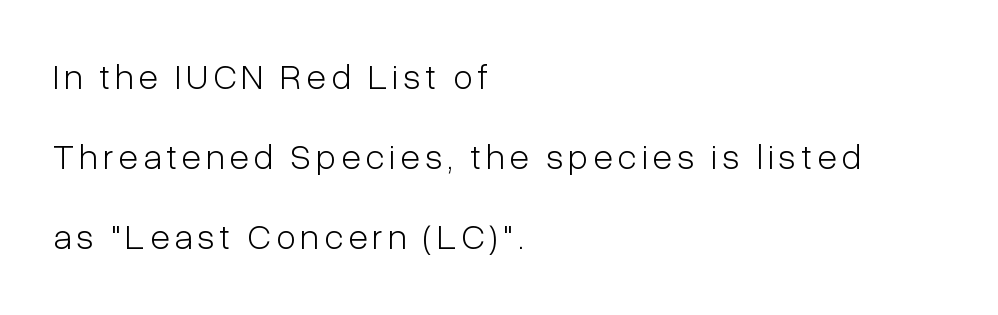
Letters rest on an invisible, unmarked baseline. Posture: straight, roman, zero tilt. Counters stay open thanks to moderate or lighter strokes. Looks like regular typesetting: each glyph gets only the width it needs. A sans-serif font was chosen for this passage. Casual observation: everything's shoved over to the left.
